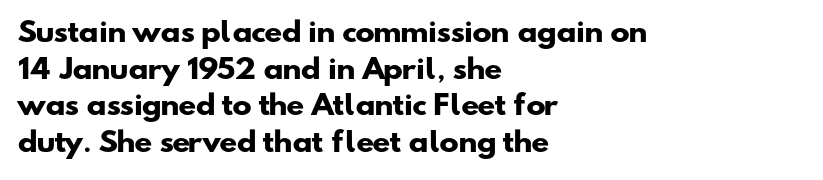
{"bold": "yes", "underline": "no", "align": "left", "line_spacing": "normal", "line_spacing_ratio": 1.41, "letter_spacing": "normal", "letter_spacing_em": 0.0, "glyph_px": 26}
